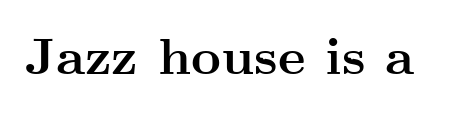
Q: Is the text bold? A: Yes.
Q: Is the text italic (slanted)? A: No, it is upright.
Q: Is the typeface a serif or a sans-serif typeface? A: Serif.
Q: Is the text underlined? A: No.
Q: Is the spacing between letters normal or unusually wide? A: Normal.
Q: Width (condensed, normal, or wide)? A: Wide.
Q: Stroke contrast? A: Medium.
Q: x-height? A: Small.
Q: Monospaced? A: No.
